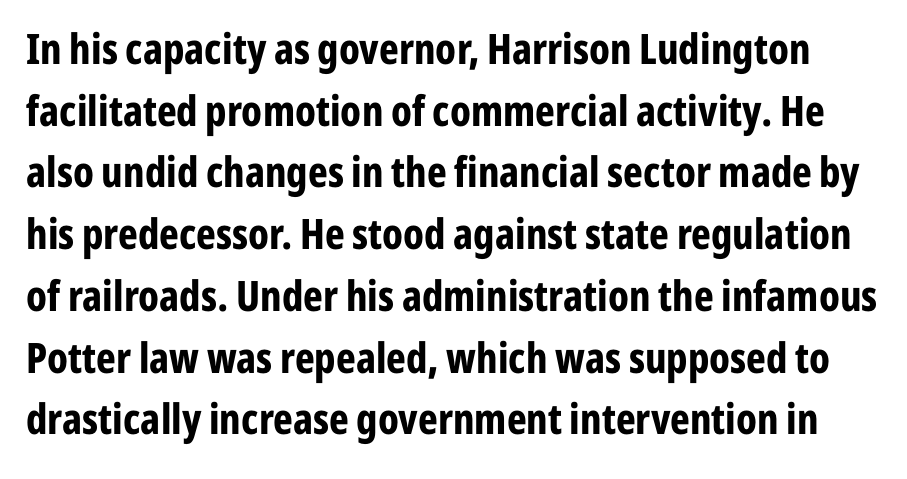
{"serif": "no", "italic": "no", "bold": "yes", "weight": "bold", "width": "condensed", "stroke_contrast": "low", "x_height": "medium", "monospaced": "no", "underline": "no", "line_spacing": "normal", "line_spacing_ratio": 1.47, "letter_spacing": "normal", "letter_spacing_em": 0.0, "glyph_px": 42}
